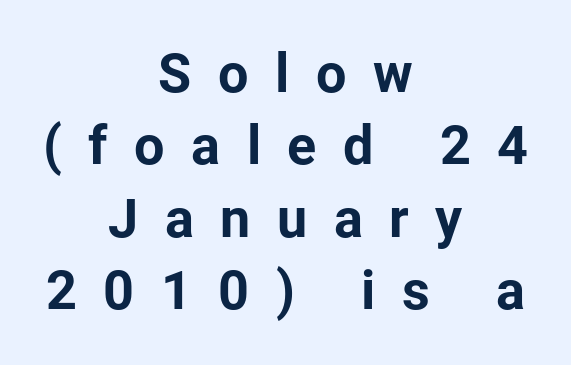
{"serif": "no", "italic": "no", "bold": "yes", "weight": "bold", "width": "normal", "stroke_contrast": "low", "x_height": "medium", "monospaced": "no", "underline": "no", "align": "center", "line_spacing": "normal", "line_spacing_ratio": 1.34, "letter_spacing": "wide", "letter_spacing_em": 0.49, "glyph_px": 54}
